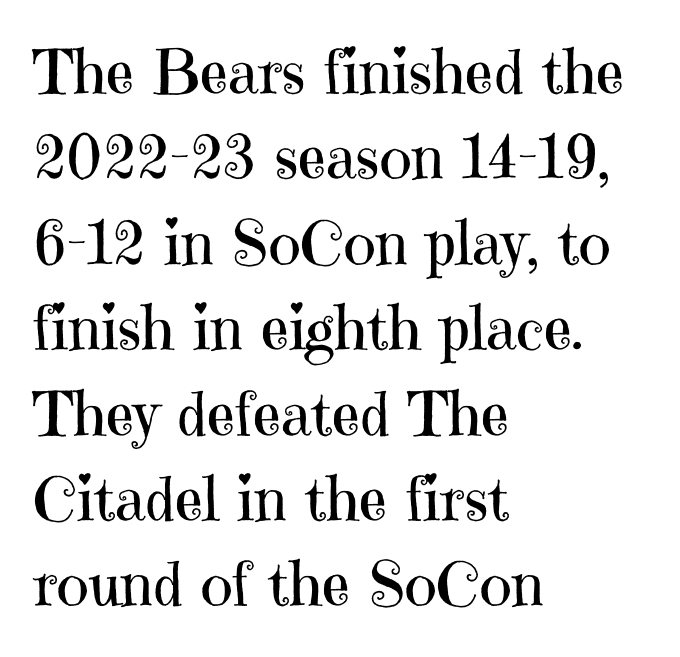
{"serif": "yes", "italic": "no", "bold": "no", "weight": "regular", "width": "normal", "stroke_contrast": "high", "x_height": "medium", "monospaced": "no", "underline": "no", "align": "left", "line_spacing": "normal", "line_spacing_ratio": 1.4, "letter_spacing": "normal", "letter_spacing_em": 0.0, "glyph_px": 61}
